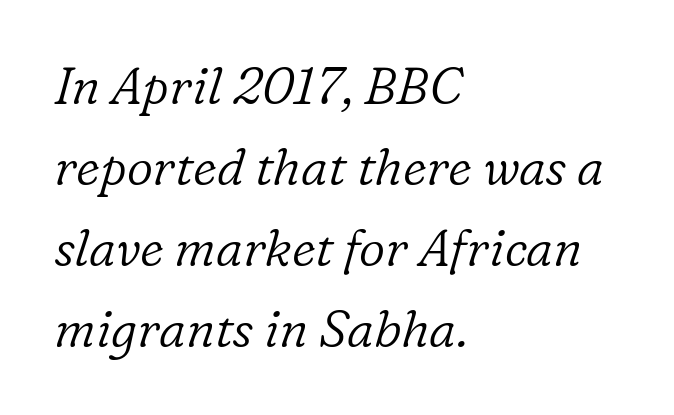
The image shows 51 px light serif type, italic (leaning right); set left-aligned, normal line spacing (1.59x), normal letter spacing, not underlined; low stroke contrast and a medium x-height.
